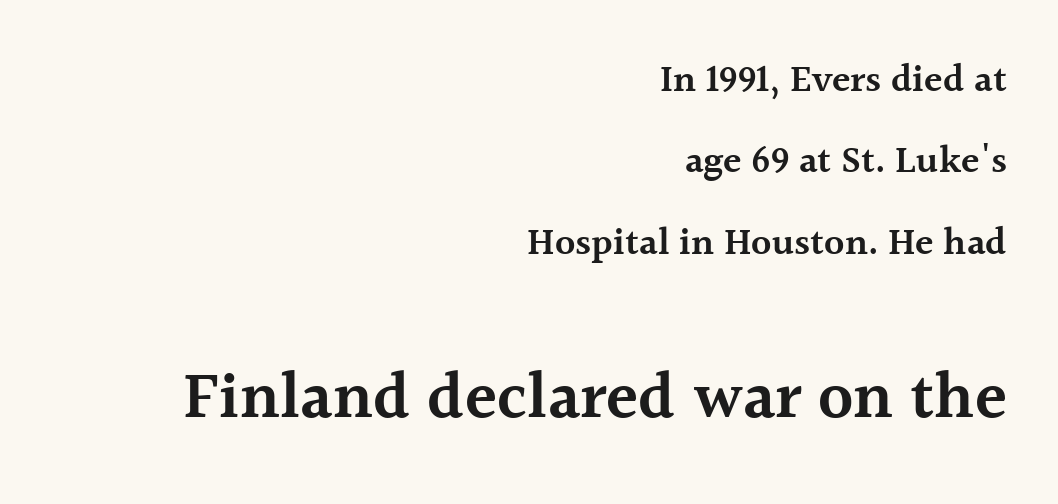
{"serif": "yes", "italic": "no", "bold": "semi", "weight": "semibold", "width": "normal", "x_height": "medium", "monospaced": "no", "underline": "no", "align": "right", "line_spacing": "loose", "line_spacing_ratio": 2.14, "letter_spacing": "normal", "letter_spacing_em": 0.0, "larger_block": "second", "size_ratio": 1.74, "glyph_px": 66}
